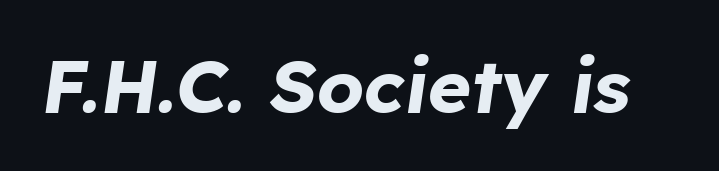
The image shows 74 px bold type, italic (leaning right); set normal letter spacing, not underlined; low stroke contrast and a medium x-height.
